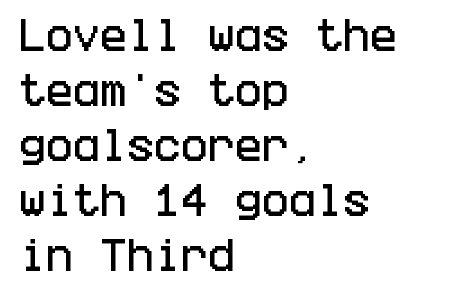
The gap between lines stays unmarked. These lines stack with their left ends in a neat column. Every stem runs plumb, perpendicular to the baseline. This sample uses plain, unmodified letter spacing. The face used here is a sans, in the tradition of grotesques and geometrics. Vertical spacing — default.
